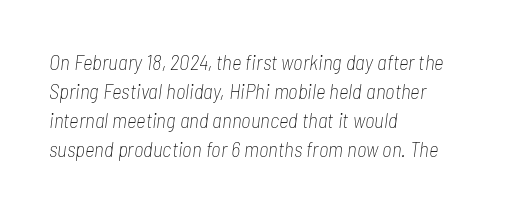
{"italic": "yes", "lean": "right", "slant_degrees": 7, "bold": "no", "underline": "no", "align": "left", "line_spacing": "normal", "line_spacing_ratio": 1.38, "letter_spacing": "normal", "letter_spacing_em": 0.0, "glyph_px": 21}
